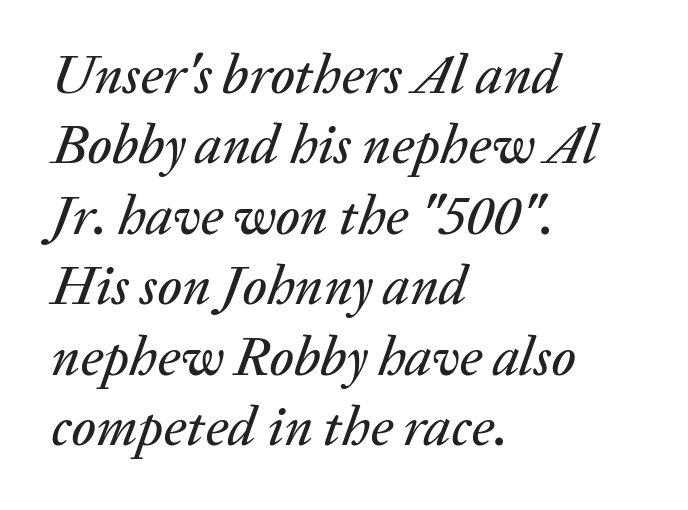
{"italic": "yes", "lean": "right", "slant_degrees": 20, "width": "normal", "stroke_contrast": "low", "x_height": "medium", "monospaced": "no", "underline": "no", "align": "left", "line_spacing": "normal", "line_spacing_ratio": 1.28, "letter_spacing": "normal", "letter_spacing_em": 0.0, "glyph_px": 55}
